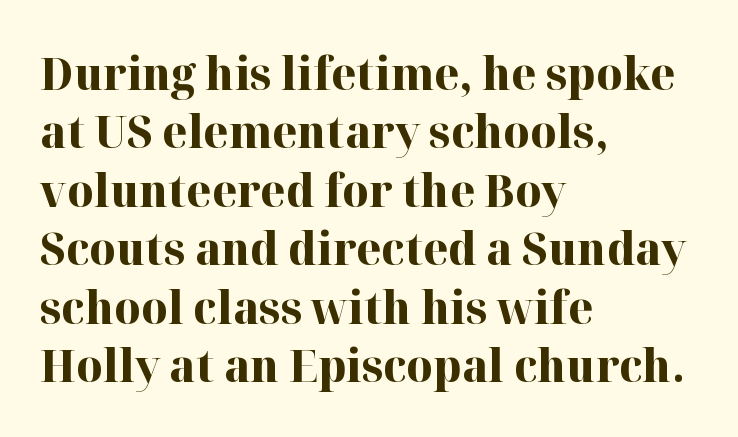
Q: Is the text bold? A: Yes.
Q: Is the text italic (slanted)? A: No, it is upright.
Q: Is the typeface a serif or a sans-serif typeface? A: Serif.
Q: Is the text underlined? A: No.
Q: How is the paragraph aligned? A: Left-aligned.
Q: Is the spacing between letters normal or unusually wide? A: Normal.
Q: Is the spacing between lines tight, normal or loose? A: Normal.
Q: Width (condensed, normal, or wide)? A: Normal.
Q: Stroke contrast? A: High.
Q: x-height? A: Medium.
Q: Monospaced? A: No.
